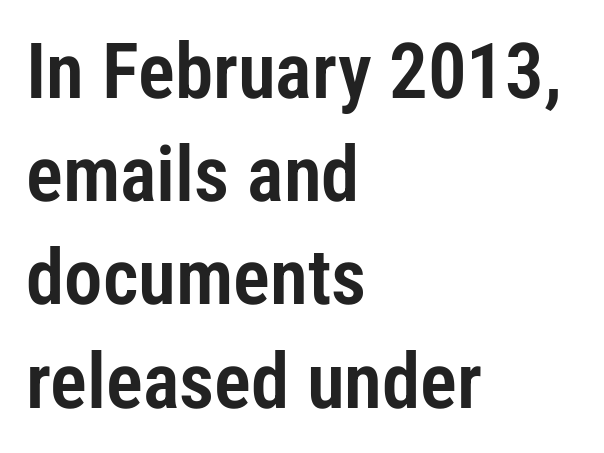
Q: Is the text italic (slanted)? A: No, it is upright.
Q: Is the typeface a serif or a sans-serif typeface? A: Sans-serif.
Q: Is the text underlined? A: No.
Q: How is the paragraph aligned? A: Left-aligned.
Q: Is the spacing between letters normal or unusually wide? A: Normal.
Q: Is the spacing between lines tight, normal or loose? A: Normal.
Q: Width (condensed, normal, or wide)? A: Condensed.
Q: Stroke contrast? A: Low.
Q: x-height? A: Medium.
Q: Monospaced? A: No.
